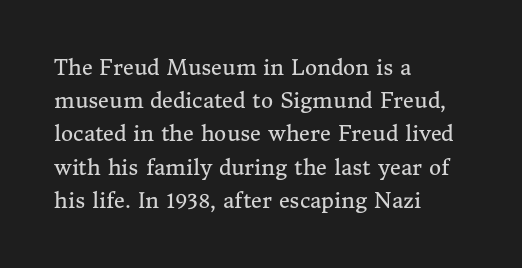
The image shows 21 px text type, upright; set left-aligned, normal line spacing (1.58x), normal letter spacing, not underlined.
